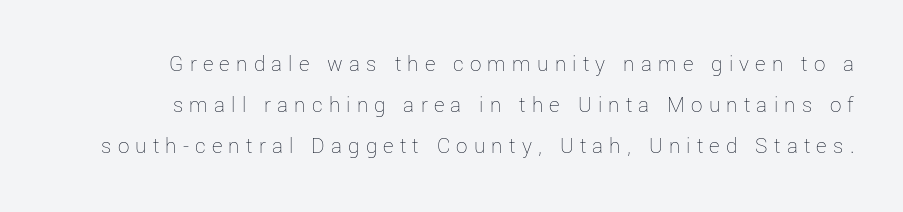
{"italic": "no", "bold": "no", "underline": "no", "line_spacing_ratio": 1.79, "letter_spacing": "wide", "letter_spacing_em": 0.27, "glyph_px": 23}
